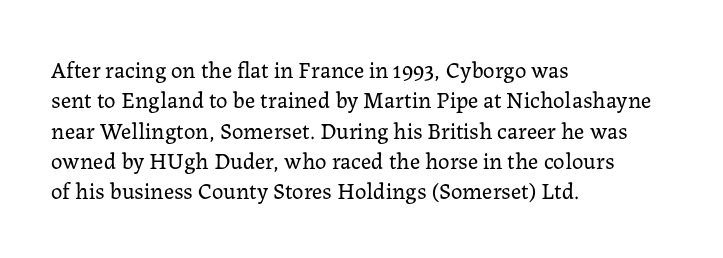
{"italic": "no", "bold": "no", "underline": "no", "align": "left", "line_spacing": "normal", "line_spacing_ratio": 1.32, "letter_spacing": "normal", "letter_spacing_em": 0.0, "glyph_px": 23}
